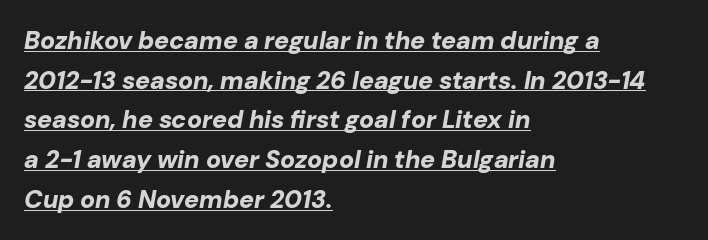
{"italic": "yes", "lean": "right", "slant_degrees": 10, "bold": "yes", "underline": "yes", "align": "left", "line_spacing": "normal", "line_spacing_ratio": 1.59, "letter_spacing": "normal", "letter_spacing_em": 0.0, "glyph_px": 25}
